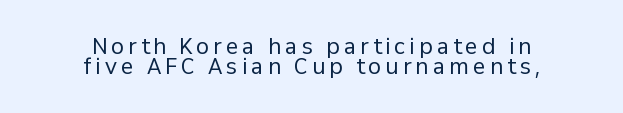
Italic? Not at all — the glyphs are vertical. Regarding leading, the lines here are crowded together. One-word summary of the alignment: center. This sample uses expanded letter spacing, leaving extra air between glyphs. Quick note: underline off. No letter is thick-stroked: the sample isn't bold.
